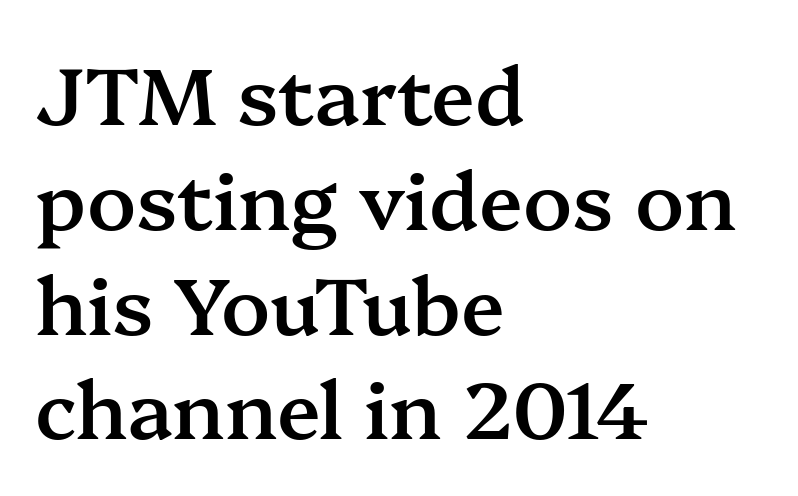
{"serif": "yes", "italic": "no", "bold": "semi", "weight": "semibold", "width": "normal", "stroke_contrast": "medium", "x_height": "medium", "monospaced": "no", "underline": "no", "align": "left", "line_spacing": "normal", "line_spacing_ratio": 1.31, "letter_spacing": "normal", "letter_spacing_em": 0.0, "glyph_px": 80}
